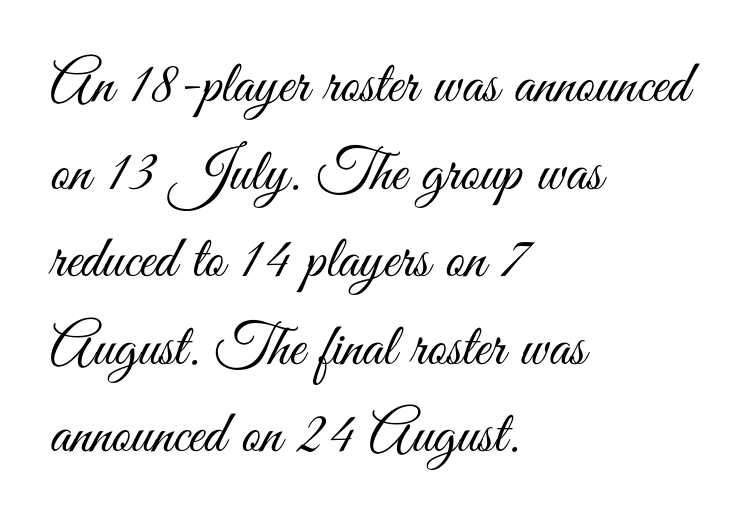
One glance says typical: line gaps are just what's usual. Decoration check: the copy has no underline. The tracking reads as untouched default to a designer's eye. The type family on display is of the sans-serif kind. Is the type heavy? It reads as light-to-regular instead. A typesetter would call this proportional, since set widths differ per character.
